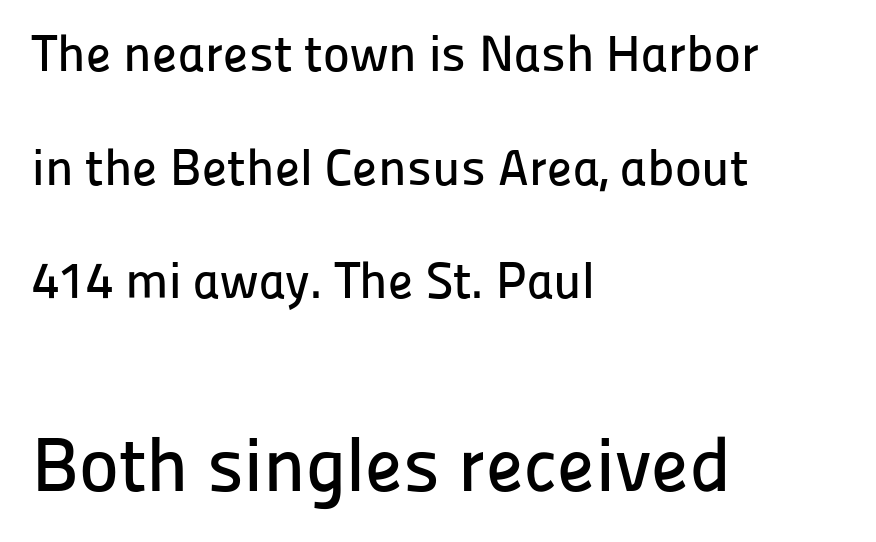
The image shows 76 px sans-serif type, upright; set left-aligned, loose line spacing (2.23x), normal letter spacing, not underlined; the second (bottom) block is 1.49x larger; low stroke contrast and a medium x-height.
